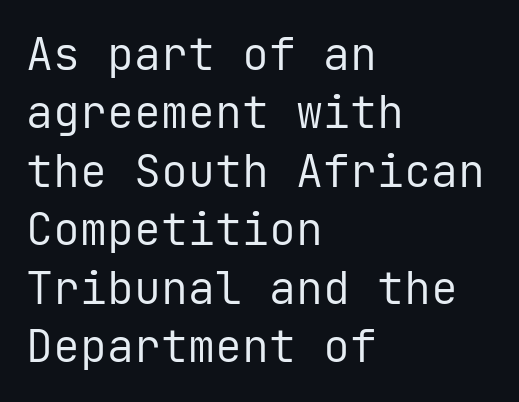
Q: Is the text bold? A: No.
Q: Is the text italic (slanted)? A: No, it is upright.
Q: Is the typeface a serif or a sans-serif typeface? A: Sans-serif.
Q: Is the text underlined? A: No.
Q: How is the paragraph aligned? A: Left-aligned.
Q: Is the spacing between letters normal or unusually wide? A: Normal.
Q: Is the spacing between lines tight, normal or loose? A: Normal.
Q: Width (condensed, normal, or wide)? A: Normal.
Q: Stroke contrast? A: Low.
Q: x-height? A: Medium.
Q: Monospaced? A: Yes.
